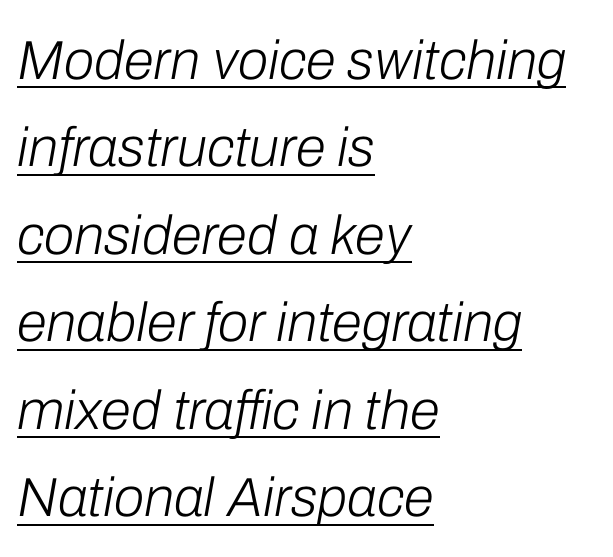
Q: Is the text bold? A: No.
Q: Is the text italic (slanted)? A: Yes, it leans right by about 10 degrees.
Q: Is the text underlined? A: Yes.
Q: How is the paragraph aligned? A: Left-aligned.
Q: Is the spacing between letters normal or unusually wide? A: Normal.
Q: Is the spacing between lines tight, normal or loose? A: Normal.
Q: Width (condensed, normal, or wide)? A: Normal.
Q: Stroke contrast? A: Low.
Q: x-height? A: Medium.
Q: Monospaced? A: No.
